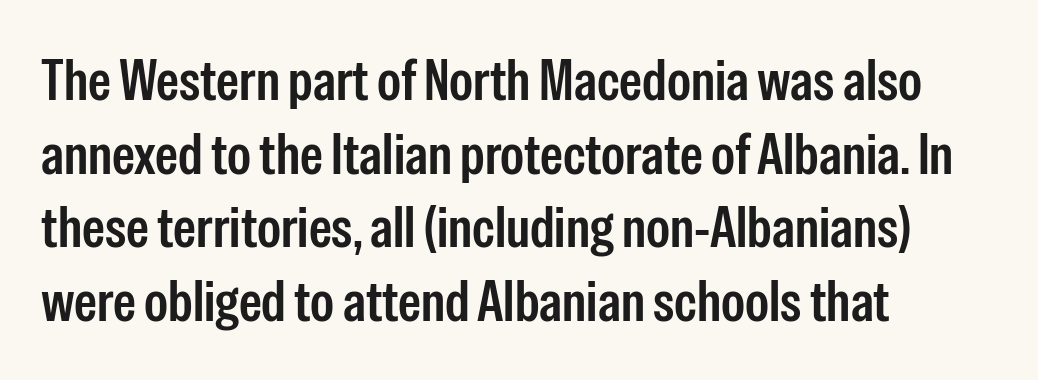
The tracking reads as untouched default to a designer's eye. Looks like regular typesetting: each glyph gets only the width it needs. Students, this is semibold: more ink than regular, less than bold. Quick note: interline space is typical. A student would call this left alignment; a typographer would say flush left, rag right.
